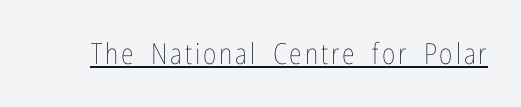
{"italic": "no", "bold": "no", "weight": "thin", "width": "condensed", "stroke_contrast": "low", "x_height": "medium", "monospaced": "no", "underline": "yes", "glyph_px": 29}
